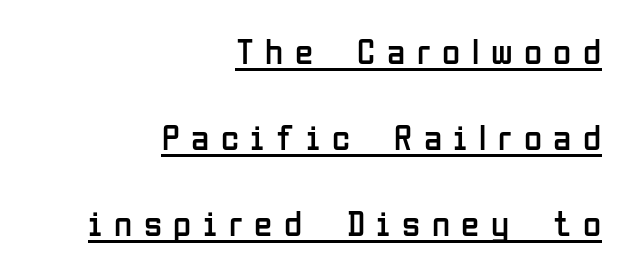
Q: Is the text bold? A: No.
Q: Is the text italic (slanted)? A: No, it is upright.
Q: Is the typeface a serif or a sans-serif typeface? A: Sans-serif.
Q: Is the text underlined? A: Yes.
Q: How is the paragraph aligned? A: Right-aligned.
Q: Is the spacing between letters normal or unusually wide? A: Unusually wide.
Q: Is the spacing between lines tight, normal or loose? A: Loose.
Q: Width (condensed, normal, or wide)? A: Condensed.
Q: Stroke contrast? A: Low.
Q: x-height? A: Medium.
Q: Monospaced? A: No.
